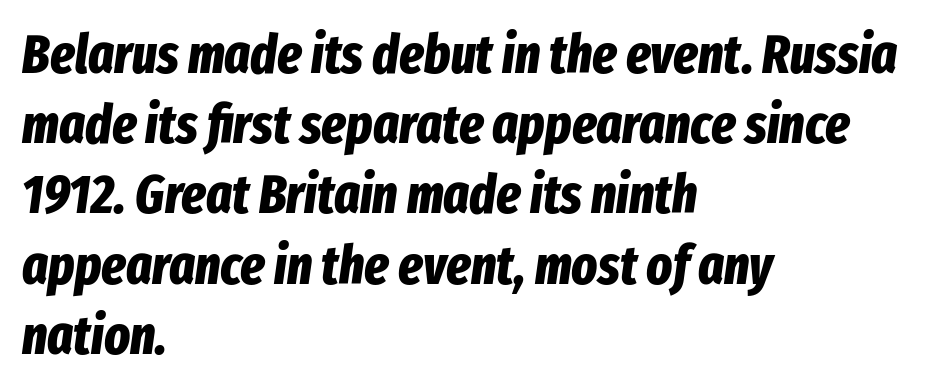
Underlining? Definitely not there. Layout note: lines flush left. The line texture is even and compact thanks to regular tracking. The rendering uses natural spacing where letterforms have individual widths.
